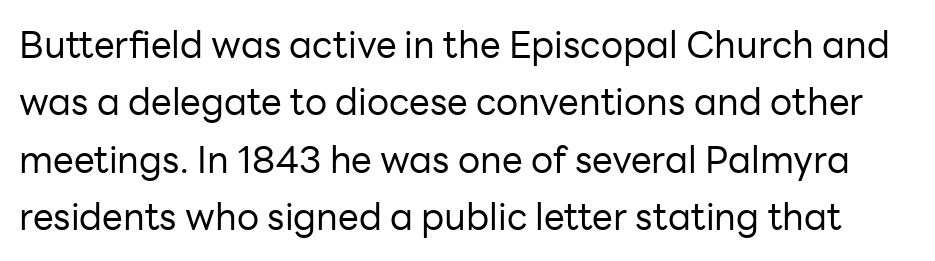
{"serif": "no", "italic": "no", "bold": "no", "weight": "regular", "width": "normal", "stroke_contrast": "low", "x_height": "medium", "monospaced": "no", "underline": "no", "line_spacing": "normal", "line_spacing_ratio": 1.55, "letter_spacing": "normal", "letter_spacing_em": 0.0, "glyph_px": 37}
